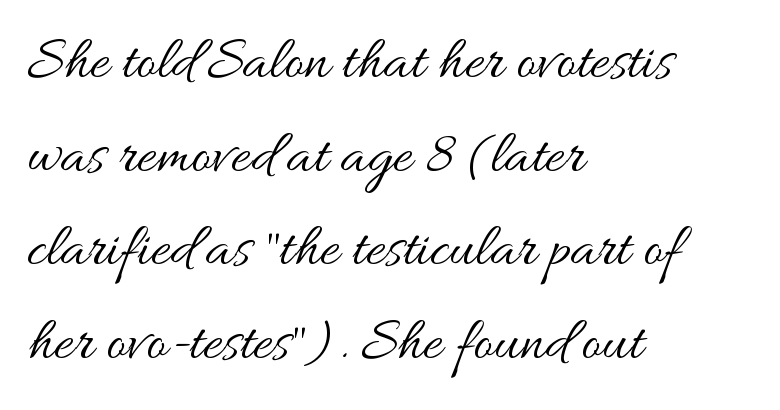
The image shows 60 px regular-weight, wide type; set left-aligned, normal line spacing (1.56x), normal letter spacing, not underlined; medium stroke contrast and a small x-height.
